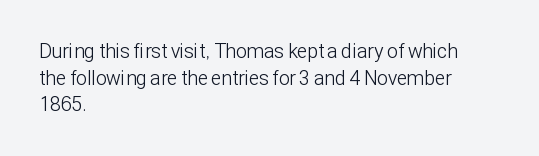
Q: Is the text bold? A: No.
Q: Is the text italic (slanted)? A: No, it is upright.
Q: Is the text underlined? A: No.
Q: How is the paragraph aligned? A: Left-aligned.
Q: Is the spacing between letters normal or unusually wide? A: Normal.
Q: Is the spacing between lines tight, normal or loose? A: Normal.
